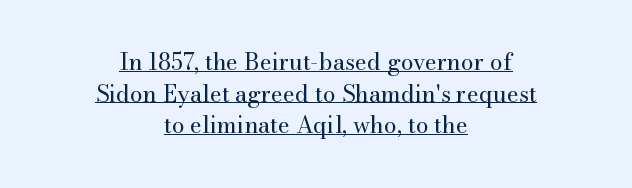
The image shows 23 px text type, upright; set centered, normal line spacing (1.37x), normal letter spacing, underlined.
